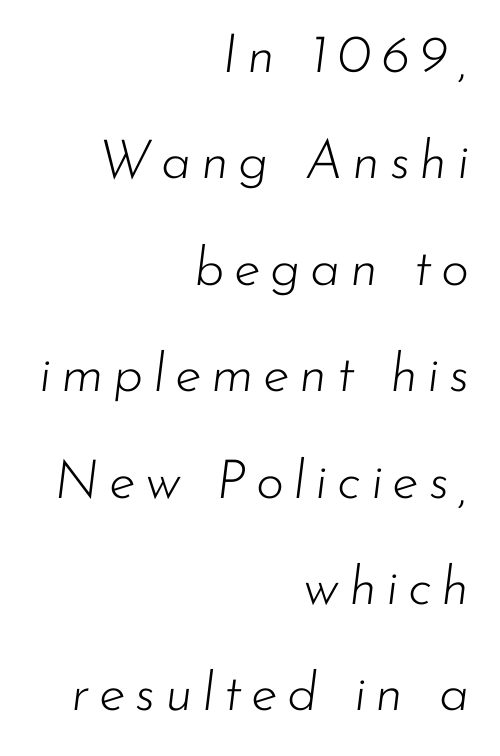
Q: Is the text bold? A: No.
Q: Is the text italic (slanted)? A: Yes, it leans right by about 7 degrees.
Q: Is the text underlined? A: No.
Q: How is the paragraph aligned? A: Right-aligned.
Q: Is the spacing between lines tight, normal or loose? A: Loose.
Q: Width (condensed, normal, or wide)? A: Normal.
Q: Stroke contrast? A: Low.
Q: x-height? A: Small.
Q: Monospaced? A: No.
